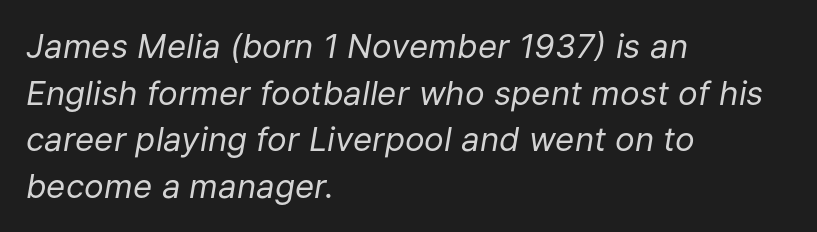
{"italic": "yes", "lean": "right", "slant_degrees": 9, "bold": "no", "weight": "regular", "width": "normal", "stroke_contrast": "low", "x_height": "medium", "monospaced": "no", "underline": "no", "align": "left", "line_spacing": "normal", "line_spacing_ratio": 1.41, "letter_spacing": "normal", "letter_spacing_em": 0.0, "glyph_px": 33}
